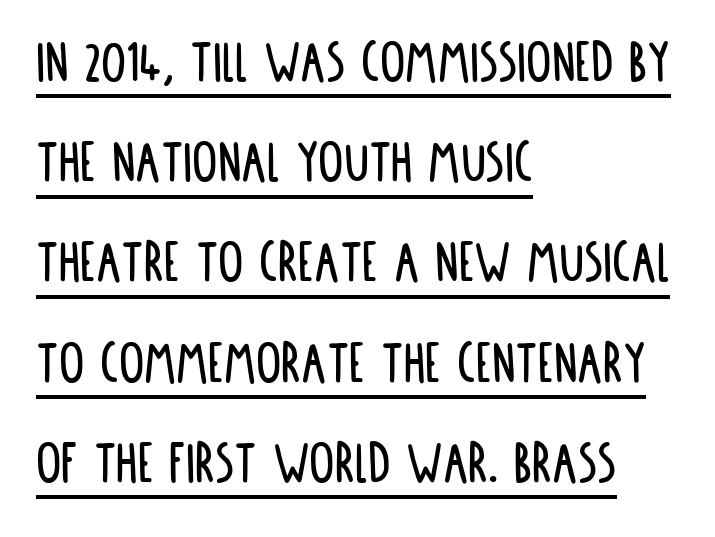
Spacing verdict: proportional, widths tailored to each character. Note: no serifs on the glyphs. Posture: straight, roman, zero tilt. Students, observe the line beneath the letters — that is underlining.
